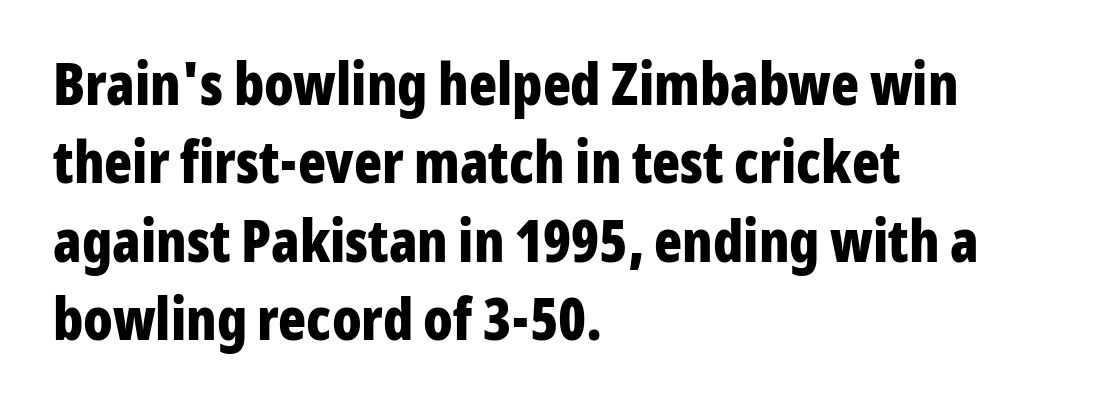
Q: Is the text bold? A: Yes.
Q: Is the text italic (slanted)? A: No, it is upright.
Q: Is the typeface a serif or a sans-serif typeface? A: Sans-serif.
Q: Is the text underlined? A: No.
Q: How is the paragraph aligned? A: Left-aligned.
Q: Is the spacing between letters normal or unusually wide? A: Normal.
Q: Is the spacing between lines tight, normal or loose? A: Normal.
Q: Width (condensed, normal, or wide)? A: Condensed.
Q: Stroke contrast? A: Low.
Q: x-height? A: Medium.
Q: Monospaced? A: No.
